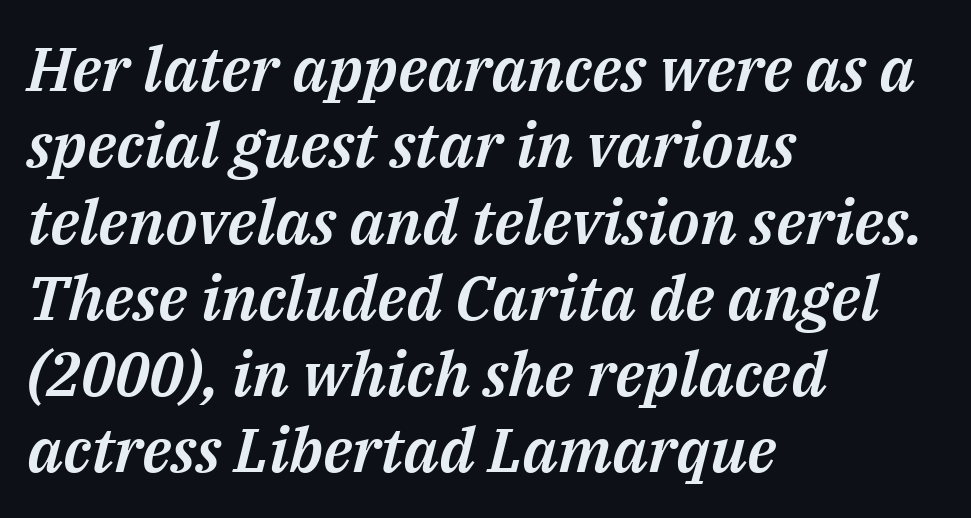
Q: Is the text italic (slanted)? A: Yes, it leans right by about 14 degrees.
Q: Is the text underlined? A: No.
Q: How is the paragraph aligned? A: Left-aligned.
Q: Is the spacing between letters normal or unusually wide? A: Normal.
Q: Width (condensed, normal, or wide)? A: Normal.
Q: Stroke contrast? A: Medium.
Q: x-height? A: Medium.
Q: Monospaced? A: No.
